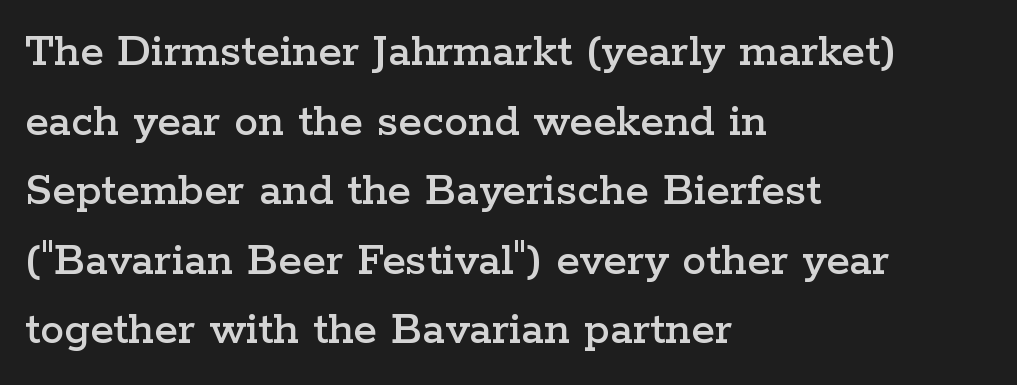
{"serif": "yes", "italic": "no", "width": "wide", "stroke_contrast": "low", "x_height": "medium", "monospaced": "no", "underline": "no", "align": "left", "line_spacing": "normal", "line_spacing_ratio": 1.45, "letter_spacing": "normal", "letter_spacing_em": 0.0, "glyph_px": 48}
